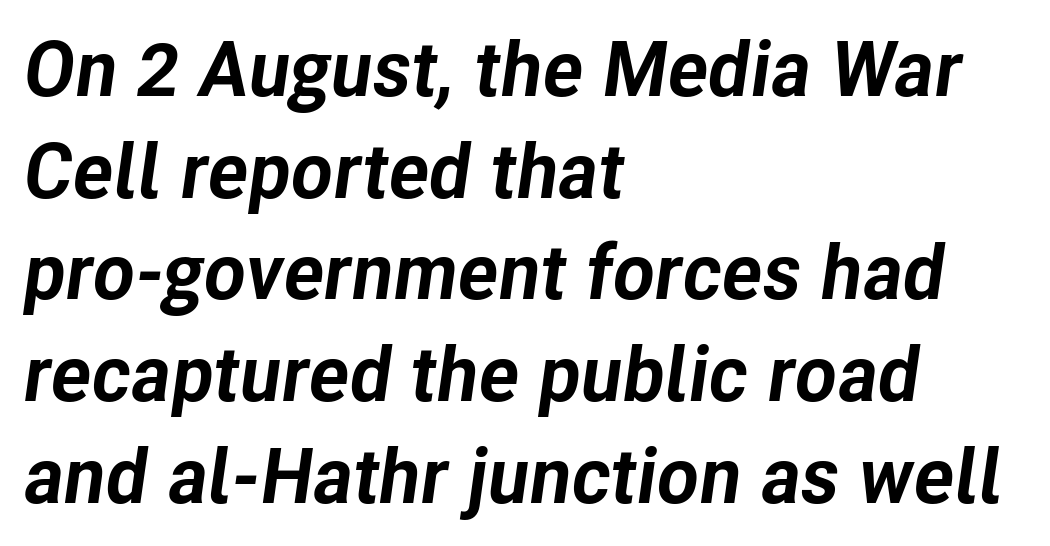
{"italic": "yes", "lean": "right", "slant_degrees": 8, "bold": "yes", "weight": "bold", "width": "normal", "stroke_contrast": "low", "x_height": "medium", "monospaced": "no", "underline": "no", "align": "left", "line_spacing": "normal", "line_spacing_ratio": 1.32, "letter_spacing": "normal", "letter_spacing_em": 0.0, "glyph_px": 77}
